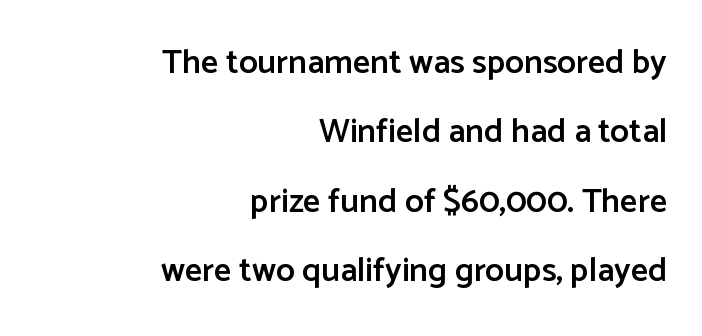
Font category for this specimen: sans-serif. Do the letters lean? They stand straight. A typesetter would call this proportional, since set widths differ per character. A typesetter would call this leading open, well beyond the default. The space directly below the letters is spotless. Spacing between characters is what you'd get straight out of the box.
